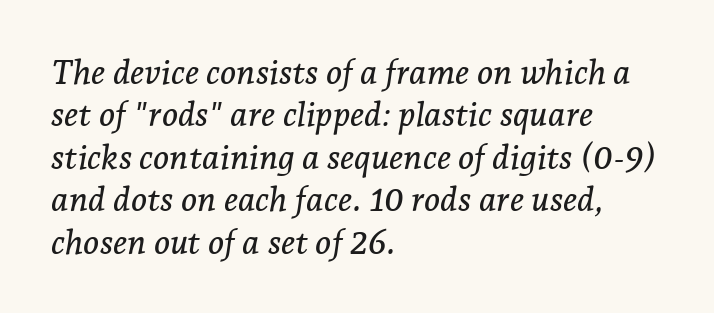
The image shows 34 px serif type, italic (leaning right); set left-aligned, normal line spacing (1.25x), normal letter spacing, not underlined; low stroke contrast and a medium x-height.
